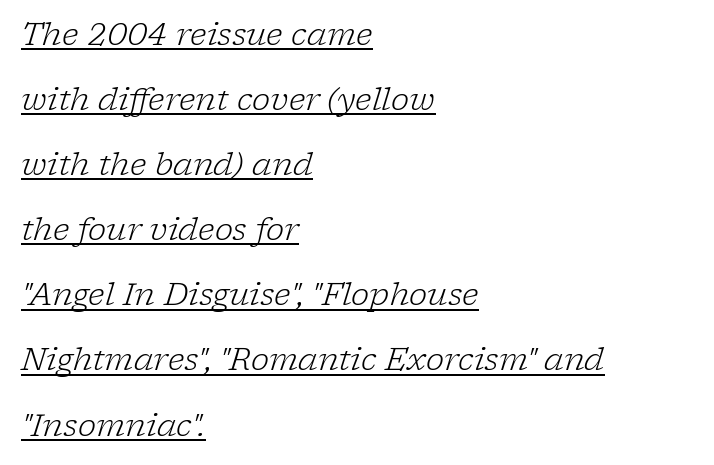
{"serif": "yes", "italic": "yes", "lean": "right", "slant_degrees": 17, "bold": "no", "weight": "light", "width": "normal", "stroke_contrast": "low", "x_height": "medium", "monospaced": "no", "underline": "yes", "align": "left", "line_spacing": "loose", "line_spacing_ratio": 2.1, "letter_spacing": "normal", "letter_spacing_em": 0.0, "glyph_px": 31}
